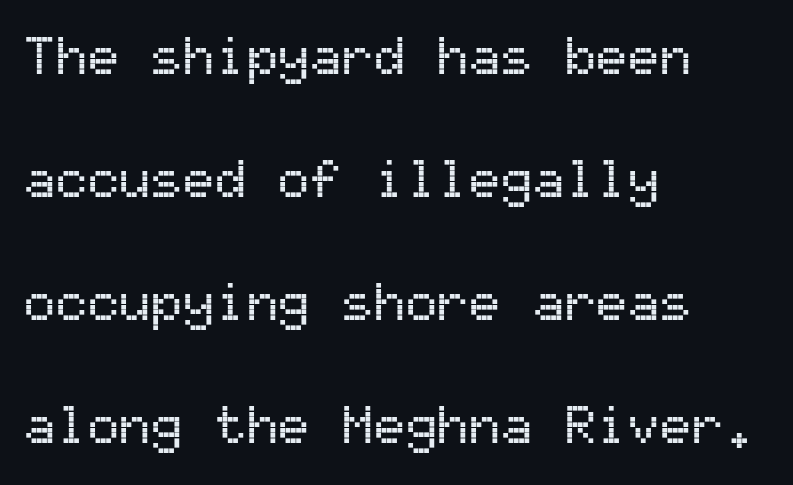
The space directly below the letters is spotless. Note: no serifs on the glyphs. Summary of vertical rhythm: relaxed, with wide interline spacing. Characters follow at the spacing the type designer built in. Rendered with straight, roman letterforms. Layout note: lines flush left.
